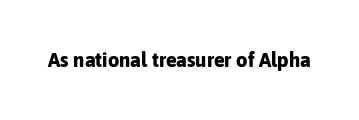
Q: Is the text bold? A: Yes.
Q: Is the text italic (slanted)? A: No, it is upright.
Q: Is the text underlined? A: No.
Q: Is the spacing between letters normal or unusually wide? A: Normal.
